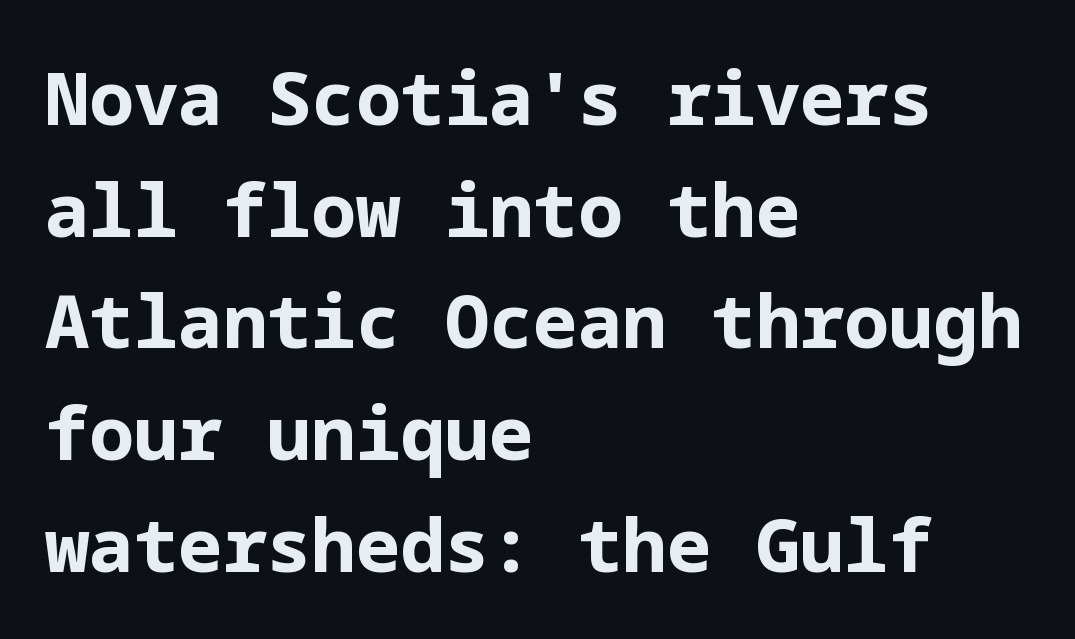
{"serif": "no", "italic": "no", "bold": "yes", "weight": "bold", "width": "normal", "stroke_contrast": "low", "x_height": "medium", "underline": "no", "align": "left", "line_spacing": "normal", "line_spacing_ratio": 1.51, "letter_spacing": "normal", "letter_spacing_em": 0.0, "glyph_px": 74}
